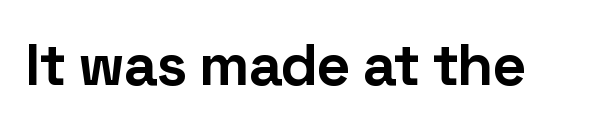
{"serif": "no", "italic": "no", "bold": "yes", "weight": "bold", "width": "normal", "stroke_contrast": "low", "x_height": "medium", "monospaced": "no", "underline": "no", "letter_spacing": "normal", "letter_spacing_em": 0.0, "glyph_px": 59}
